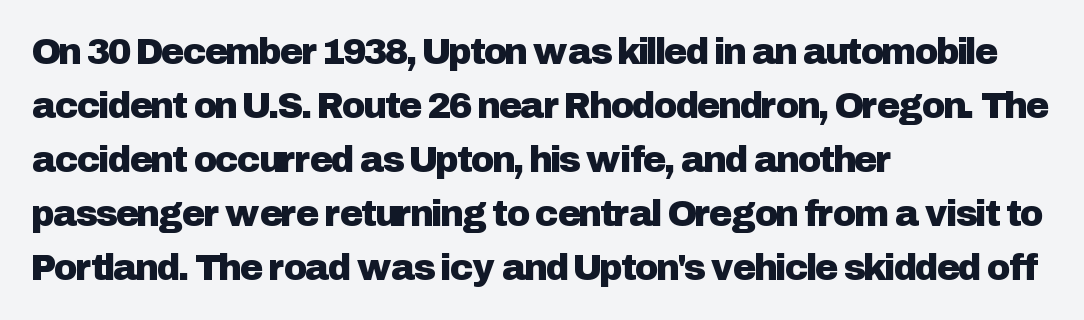
The image shows 36 px sans-serif type, upright; set left-aligned, normal line spacing (1.5x), normal letter spacing, not underlined; low stroke contrast and a medium x-height.
